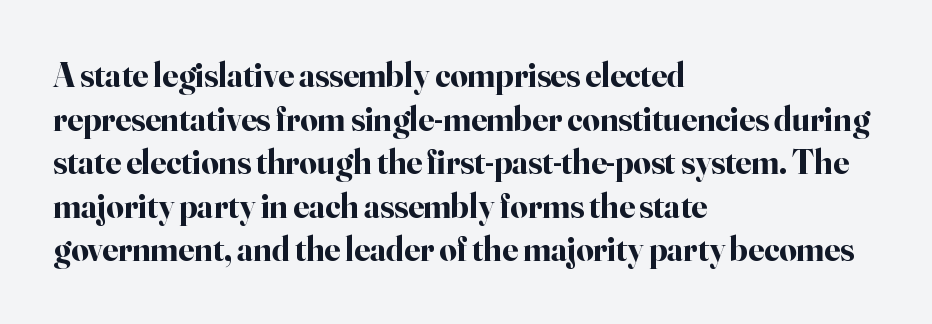
The image shows 34 px bold serif type, upright; set left-aligned, normal line spacing (1.28x), normal letter spacing, not underlined; high stroke contrast and a small x-height.
